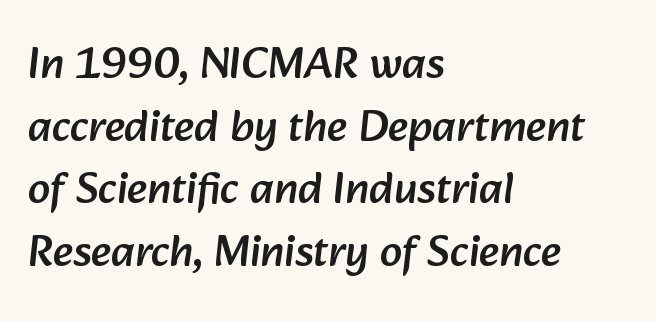
Q: Is the typeface a serif or a sans-serif typeface? A: Sans-serif.
Q: Is the text underlined? A: No.
Q: How is the paragraph aligned? A: Left-aligned.
Q: Is the spacing between letters normal or unusually wide? A: Normal.
Q: Is the spacing between lines tight, normal or loose? A: Normal.
Q: Width (condensed, normal, or wide)? A: Normal.
Q: Stroke contrast? A: Low.
Q: x-height? A: Medium.
Q: Monospaced? A: No.
